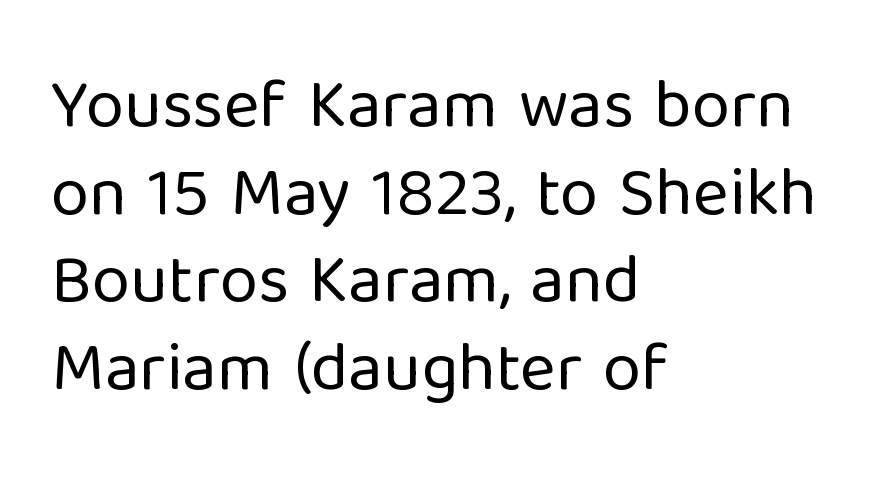
{"serif": "no", "italic": "no", "bold": "no", "weight": "regular", "width": "normal", "stroke_contrast": "low", "x_height": "medium", "monospaced": "no", "underline": "no", "align": "left", "line_spacing": "normal", "line_spacing_ratio": 1.27, "letter_spacing": "normal", "letter_spacing_em": 0.0, "glyph_px": 69}
